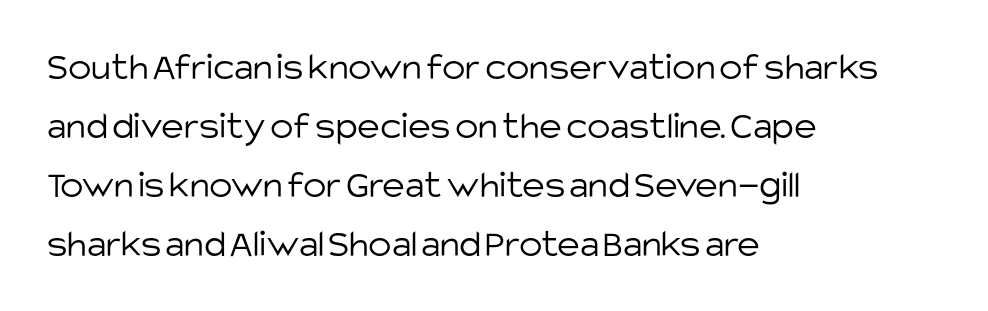
The cut favours lightness, reaching ordinary text weight at its darkest. This rendering employs a face without finishing strokes, i.e., a sans-serif. These lines are rendered in a variable-pitch font. The text block is weighted toward the left margin, trailing off unevenly rightward. The letters sit at their default tracking, neither squeezed nor spread. Successive baselines arrive at the customary interval.
